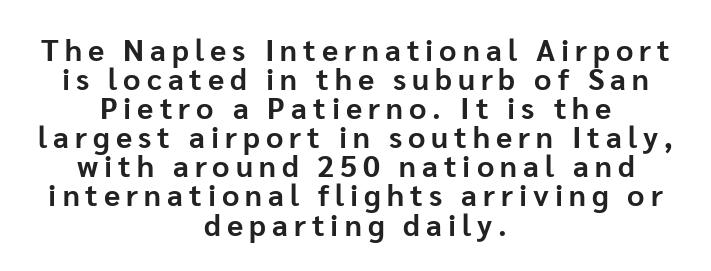
{"serif": "no", "italic": "no", "bold": "yes", "weight": "bold", "width": "normal", "stroke_contrast": "low", "x_height": "medium", "monospaced": "no", "underline": "no", "align": "center", "line_spacing": "tight", "line_spacing_ratio": 0.97, "letter_spacing": "wide", "letter_spacing_em": 0.2, "glyph_px": 30}
